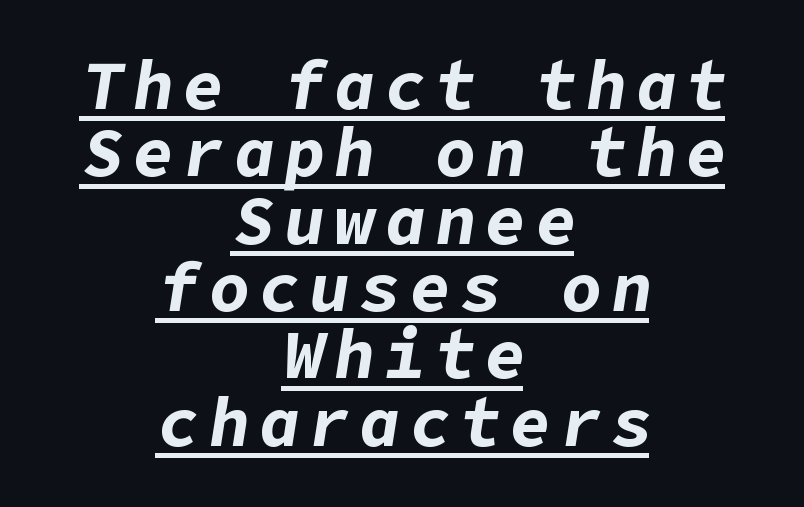
The image shows 68 px bold type, italic (leaning right); set centered, tight line spacing (0.99x), underlined; low stroke contrast and a medium x-height.
